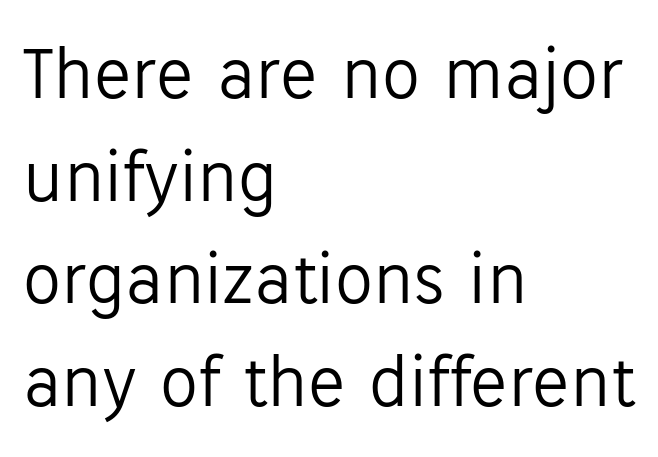
The image shows 76 px light sans-serif type, upright; set left-aligned, normal line spacing (1.35x), normal letter spacing, not underlined; low stroke contrast and a medium x-height.
